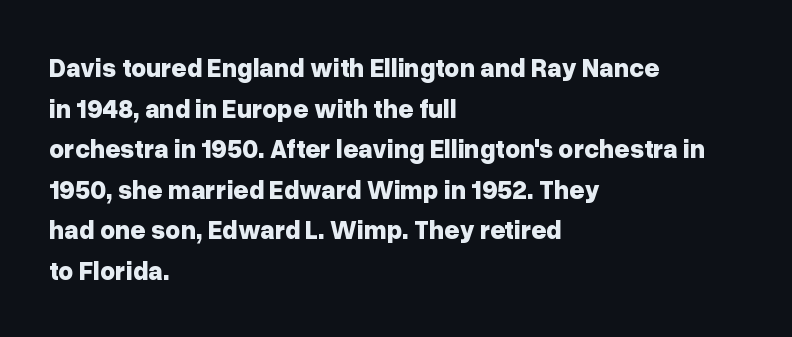
The image shows 26 px bold type, upright; set left-aligned, normal line spacing (1.56x), normal letter spacing, not underlined.
